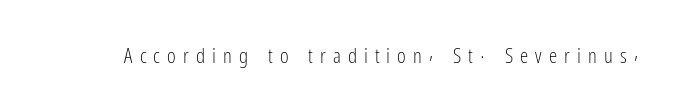
The image shows 21 px text type, upright; set unusually wide letter spacing (+0.34 em), not underlined.
